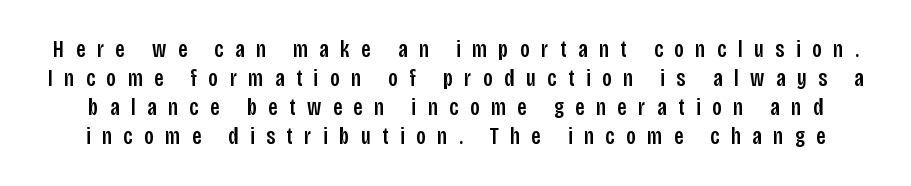
The tracking reads as deliberately expanded to a designer's eye. Ordinary non-slanted type is in use. Descender tails drop into unmarked territory.
